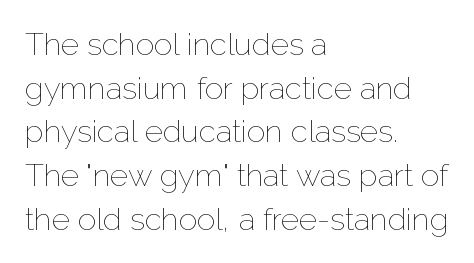
Q: Is the text bold? A: No.
Q: Is the text italic (slanted)? A: No, it is upright.
Q: Is the text underlined? A: No.
Q: How is the paragraph aligned? A: Left-aligned.
Q: Is the spacing between letters normal or unusually wide? A: Normal.
Q: Is the spacing between lines tight, normal or loose? A: Normal.
Q: Width (condensed, normal, or wide)? A: Normal.
Q: Stroke contrast? A: Low.
Q: x-height? A: Medium.
Q: Monospaced? A: No.
